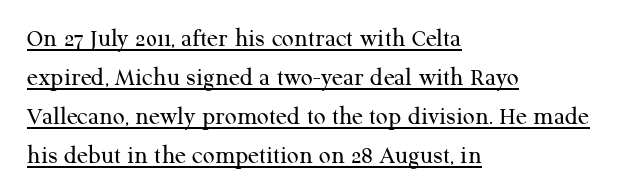
Q: Is the text bold? A: No.
Q: Is the text italic (slanted)? A: No, it is upright.
Q: Is the text underlined? A: Yes.
Q: How is the paragraph aligned? A: Left-aligned.
Q: Is the spacing between letters normal or unusually wide? A: Normal.
Q: Is the spacing between lines tight, normal or loose? A: Normal.
